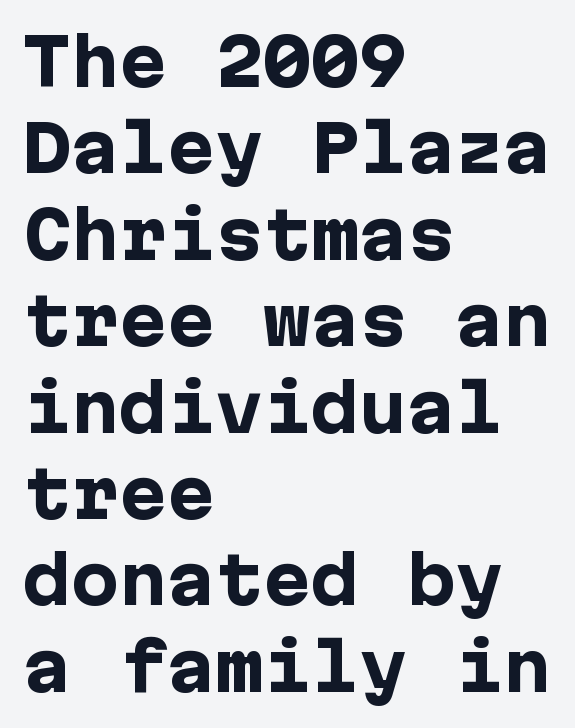
Q: Is the text bold? A: Yes.
Q: Is the text italic (slanted)? A: No, it is upright.
Q: Is the typeface a serif or a sans-serif typeface? A: Sans-serif.
Q: Is the text underlined? A: No.
Q: How is the paragraph aligned? A: Left-aligned.
Q: Is the spacing between letters normal or unusually wide? A: Normal.
Q: Is the spacing between lines tight, normal or loose? A: Normal.
Q: Width (condensed, normal, or wide)? A: Normal.
Q: Stroke contrast? A: Low.
Q: x-height? A: Medium.
